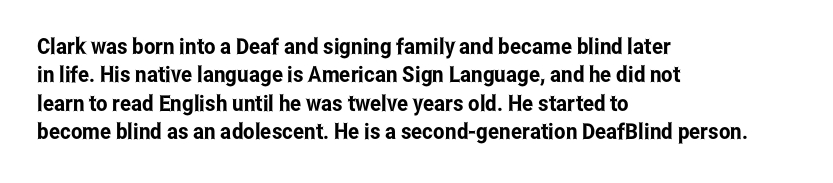
Q: Is the text italic (slanted)? A: No, it is upright.
Q: Is the text underlined? A: No.
Q: How is the paragraph aligned? A: Left-aligned.
Q: Is the spacing between letters normal or unusually wide? A: Normal.
Q: Is the spacing between lines tight, normal or loose? A: Normal.
